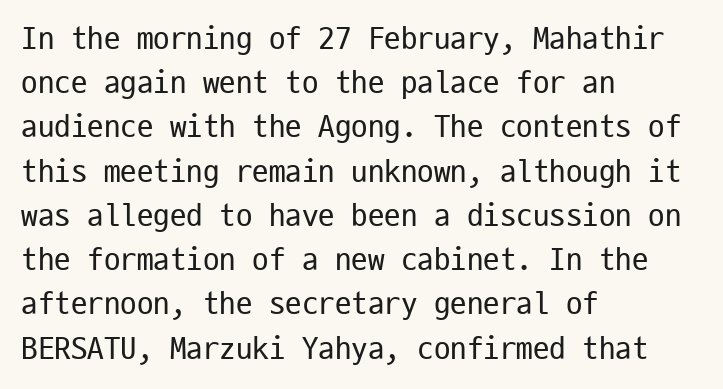
Q: Is the text bold? A: No.
Q: Is the text italic (slanted)? A: No, it is upright.
Q: Is the typeface a serif or a sans-serif typeface? A: Sans-serif.
Q: Is the text underlined? A: No.
Q: How is the paragraph aligned? A: Left-aligned.
Q: Is the spacing between letters normal or unusually wide? A: Normal.
Q: Is the spacing between lines tight, normal or loose? A: Normal.
Q: Width (condensed, normal, or wide)? A: Condensed.
Q: Stroke contrast? A: Low.
Q: x-height? A: Medium.
Q: Monospaced? A: Yes.
